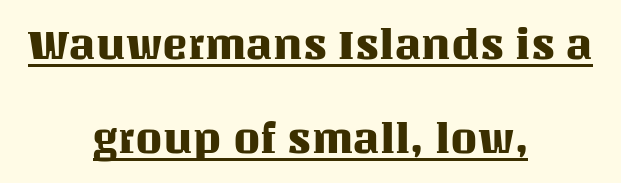
Centered paragraph, ragged on both sides. This is the regular roman posture of the typeface. Students, observe: this is what heavily led, spacious text looks like. This is underlined copy, the kind a proofreader might mark for attention. The face used here is proportionally spaced, like ordinary book or web type.
